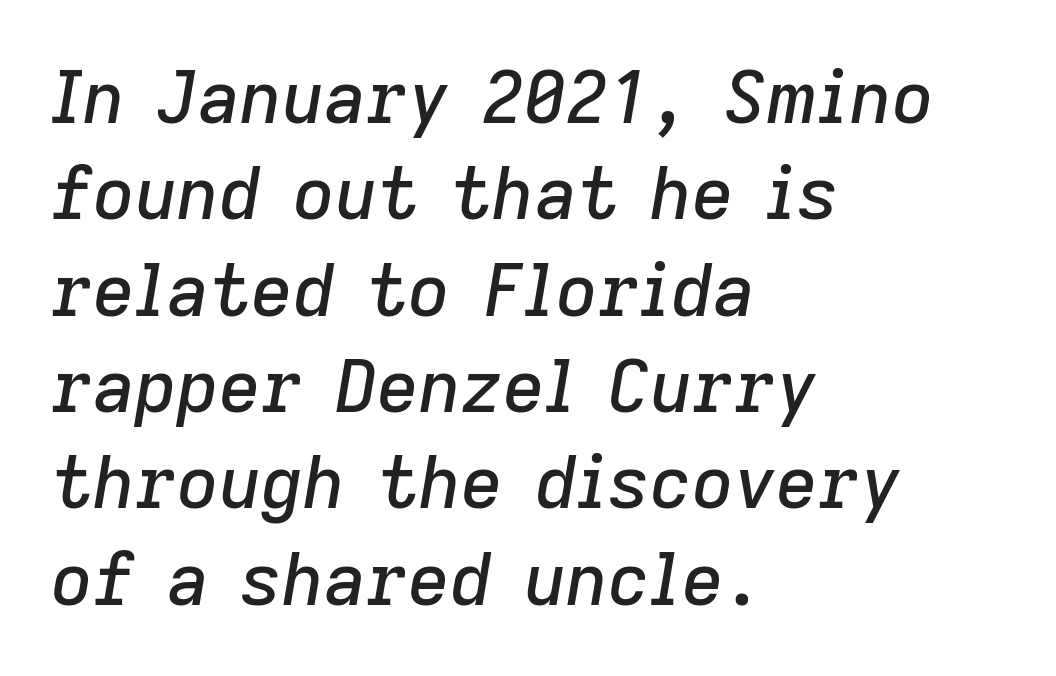
Q: Is the text italic (slanted)? A: Yes, it leans right by about 9 degrees.
Q: Is the text underlined? A: No.
Q: How is the paragraph aligned? A: Left-aligned.
Q: Is the spacing between letters normal or unusually wide? A: Normal.
Q: Is the spacing between lines tight, normal or loose? A: Normal.
Q: Width (condensed, normal, or wide)? A: Normal.
Q: Stroke contrast? A: Low.
Q: x-height? A: Medium.
Q: Monospaced? A: No.
